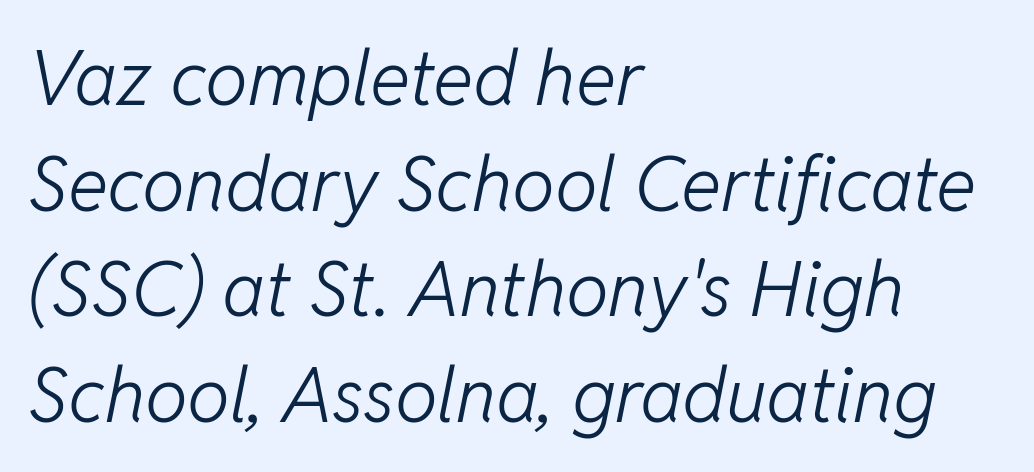
These lines are set flush left with a ragged right edge. Varying glyph widths throughout — classic text-font behaviour. Words appear dense and cohesive because spacing is normal. Regular leading. This rendering features lettering with no underline. Observe the lean: these are italic letterforms.
